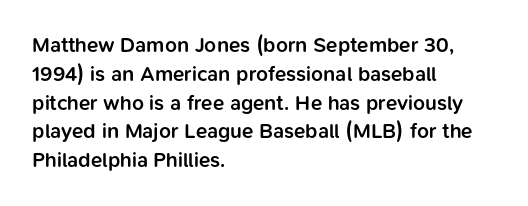
Underlining? Definitely not there. Posture: vertical. The space between consecutive lines is moderate. The paragraph has a hard left edge and a soft right edge. The line texture is even and compact thanks to regular tracking.
